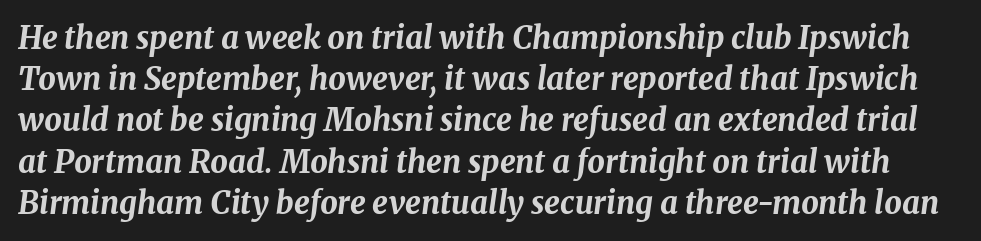
The image shows 31 px bold type, italic (leaning right); set normal line spacing (1.33x), normal letter spacing, not underlined; medium stroke contrast and a medium x-height.
